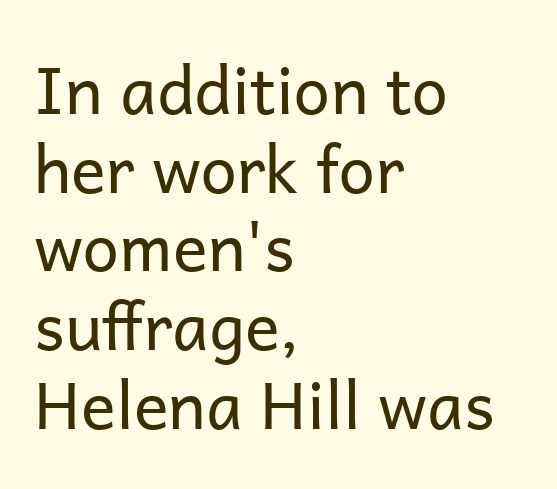
The image shows 65 px regular-weight sans-serif type, upright; set left-aligned, line spacing 1.21x, normal letter spacing, not underlined; low stroke contrast and a medium x-height.
